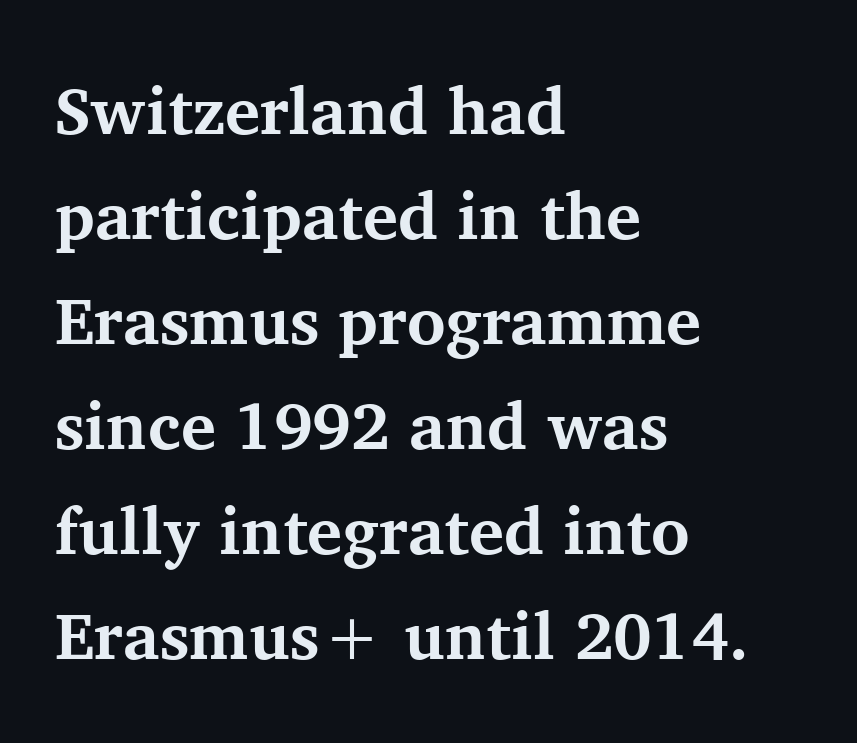
The image shows 66 px bold serif type, upright; set left-aligned, normal line spacing (1.59x), normal letter spacing, not underlined; medium stroke contrast and a medium x-height.
